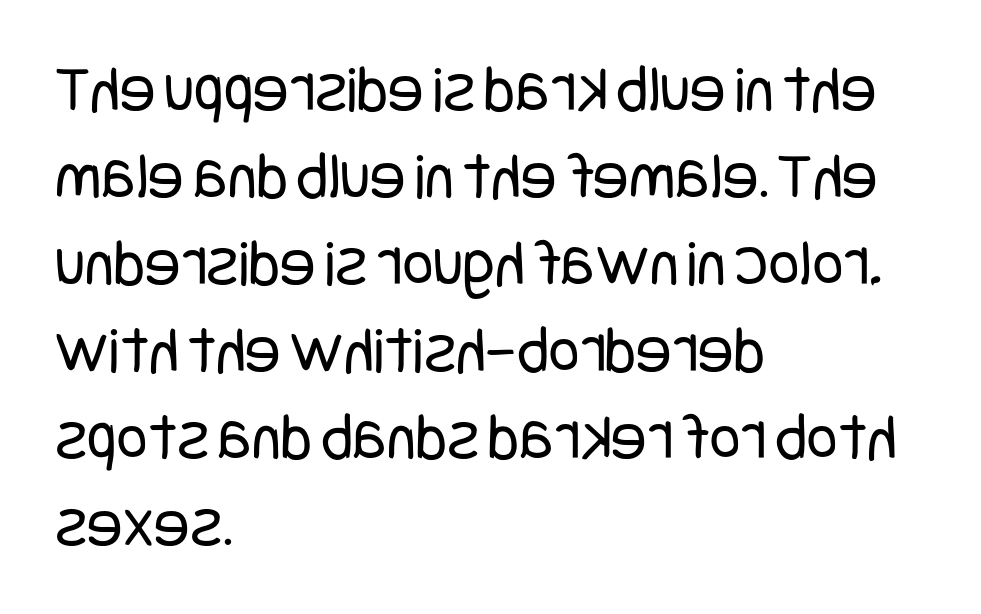
The image shows 67 px regular-weight, condensed sans-serif type, upright; set left-aligned, normal line spacing (1.3x), normal letter spacing, not underlined; low stroke contrast and a large x-height.
